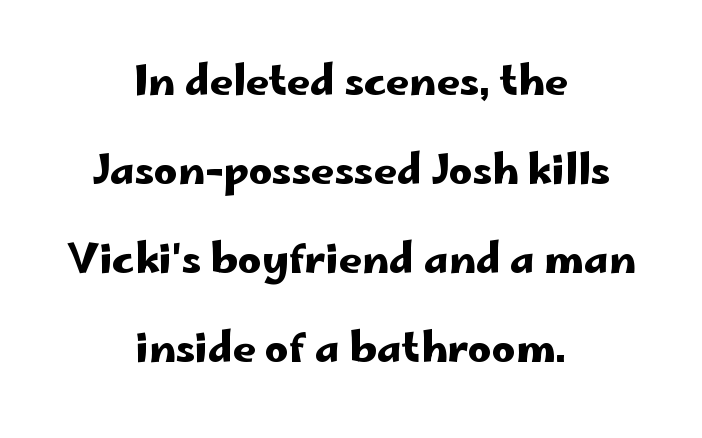
The image shows 41 px wide sans-serif type, upright; set centered, loose line spacing (2.17x), normal letter spacing, not underlined; low stroke contrast and a small x-height.
